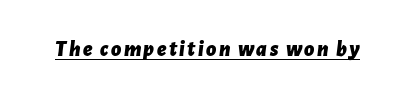
{"italic": "yes", "lean": "right", "slant_degrees": 7, "bold": "yes", "underline": "yes", "glyph_px": 22}
